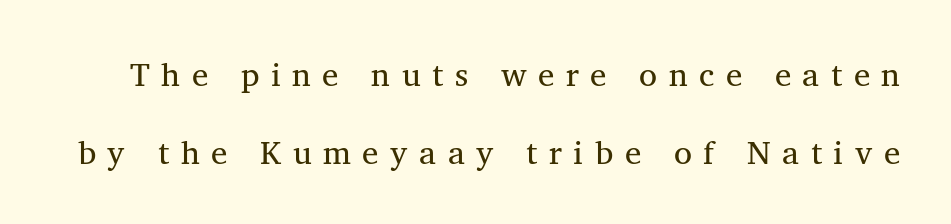
Reading down the column, the eye jumps a long way to each next line. Glance below the letters and you will spot only blank space. Inter-character spacing is expanded well beyond the font's built-in metrics. Spacing verdict: proportional, widths tailored to each character. Upright lettering throughout.
